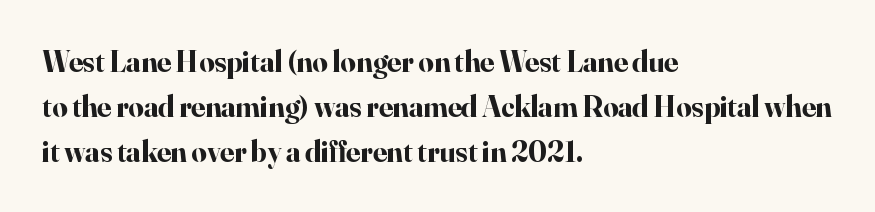
The image shows 30 px bold serif type, upright; set left-aligned, normal line spacing (1.5x), normal letter spacing, not underlined; high stroke contrast and a small x-height.
